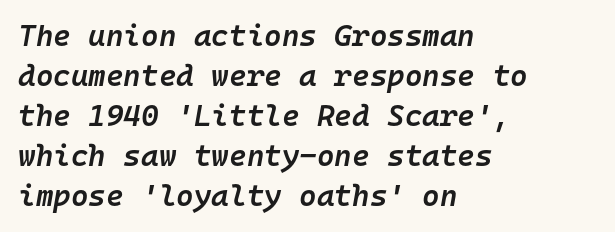
The image shows 30 px semibold type, italic (leaning right), monospaced; set left-aligned, normal line spacing (1.33x), normal letter spacing, not underlined; low stroke contrast and a medium x-height.
